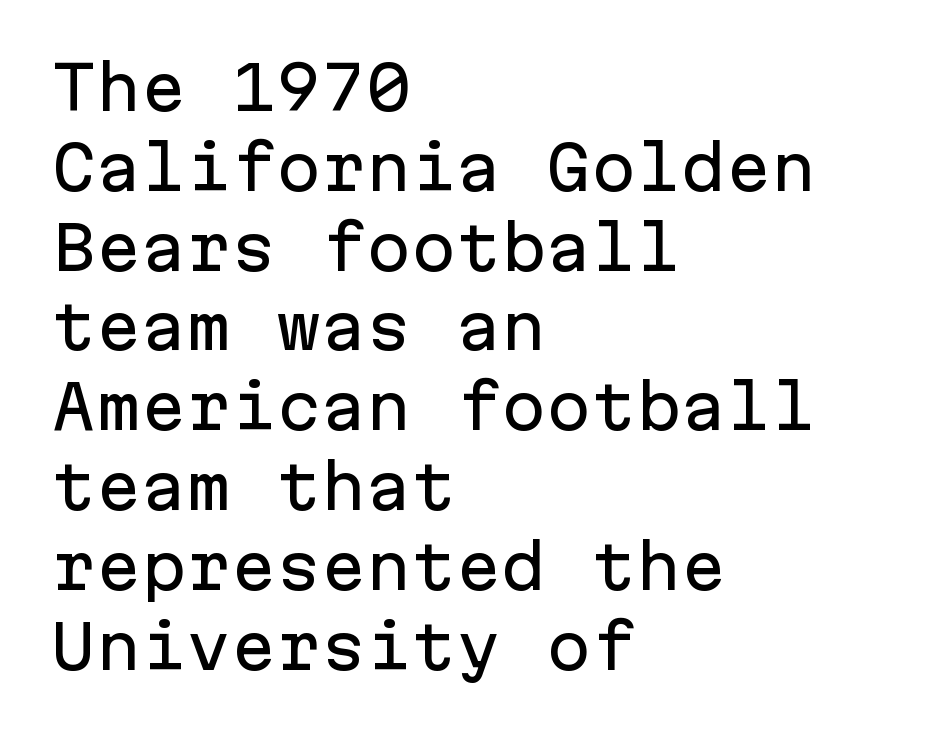
The image shows 60 px sans-serif type, upright, monospaced; set left-aligned, normal line spacing (1.33x), normal letter spacing, not underlined; low stroke contrast and a medium x-height.
